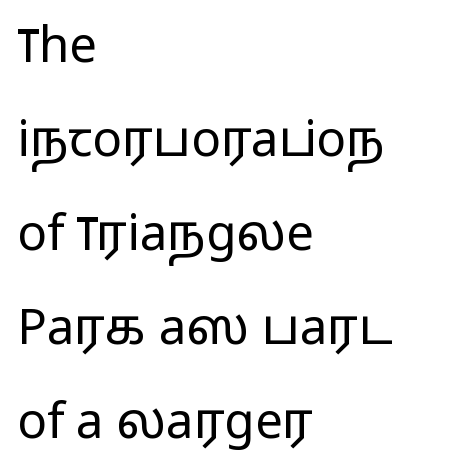
Q: Is the text bold? A: No.
Q: Is the text italic (slanted)? A: No, it is upright.
Q: Is the typeface a serif or a sans-serif typeface? A: Sans-serif.
Q: Is the text underlined? A: No.
Q: How is the paragraph aligned? A: Left-aligned.
Q: Is the spacing between letters normal or unusually wide? A: Normal.
Q: Is the spacing between lines tight, normal or loose? A: Loose.
Q: Width (condensed, normal, or wide)? A: Wide.
Q: Stroke contrast? A: Low.
Q: x-height? A: Medium.
Q: Monospaced? A: No.
